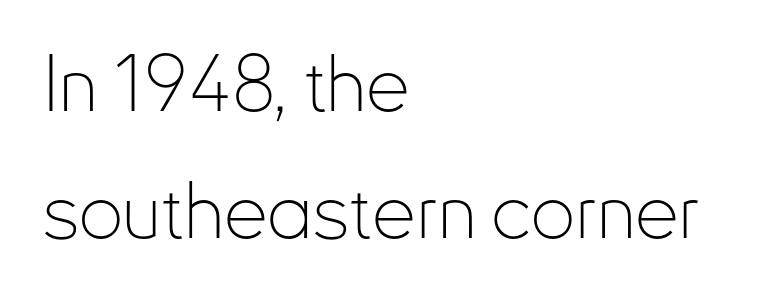
Rows of type keep a routine distance in the vertical direction. The type is set solid horizontally, with unmodified tracking. Italic: no, the glyphs are upright roman. This sample uses a sans-serif face. Notice how the passage keeps a crisp vertical edge on the left only. Descenders hang freely into open space.
